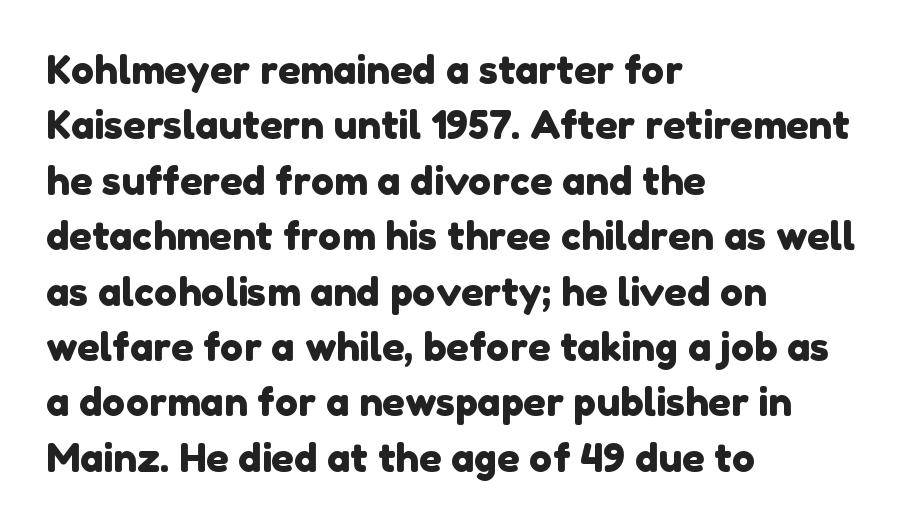
The specimen omits any rule beneath the text block's lines. The text was rendered using a sans face with plain stroke endings. Do the characters align in a grid? No, the font is proportional. The passage shown stacks its lines at a standard gap. Tracking here is standard; glyphs follow each other at the usual distance.
